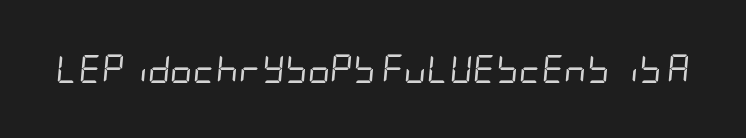
This is oblique type, the kind used for emphasis or titles. In terms of letterspacing, this is plain default setting. Nothing heavy about these letters — not bold at all. No word sits above an underline.
